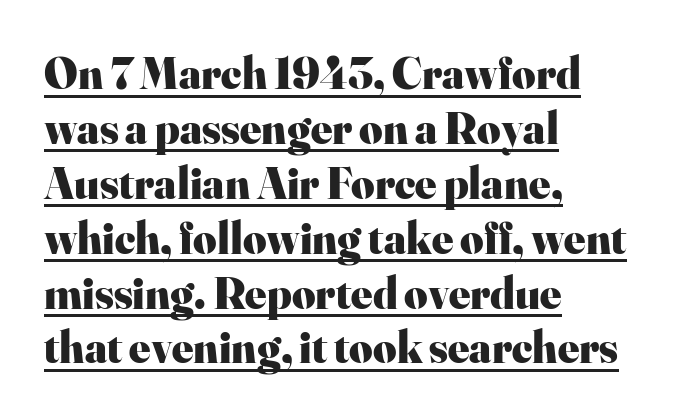
You could call the tracking neutral — neither tight nor loose. Posture: vertical. Think of a printed novel: that variable character pitch is what you see here. The words here are underlined. One-word summary of the alignment: left.
